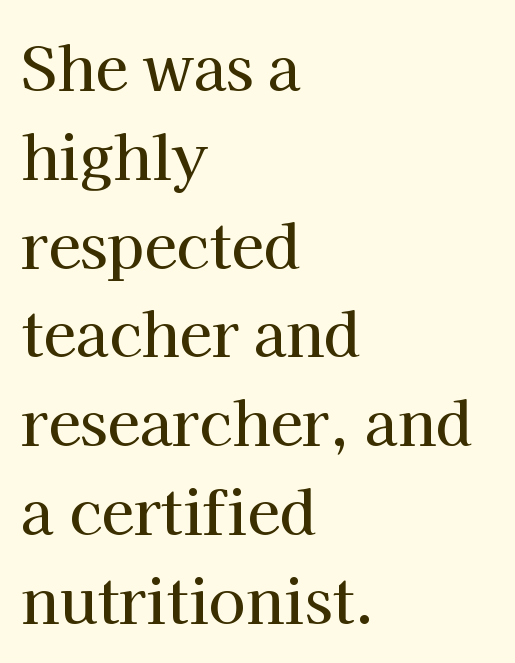
Any mark beneath the type? The region is blank. Line starts are locked; line ends wander. Characters remain perfectly vertical along every line. Unlike a clean sans, this face finishes its strokes with serifs. These lines are rendered in a variable-pitch font. What stands out about the letter spacing? Nothing — it is the standard amount.
